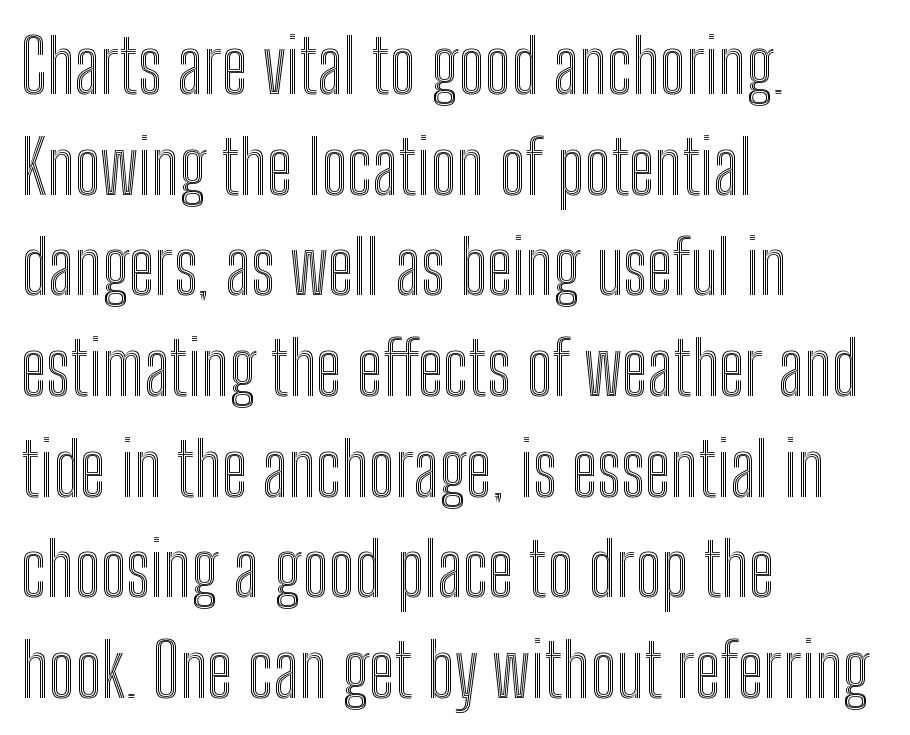
{"italic": "no", "width": "condensed", "x_height": "medium", "monospaced": "no", "underline": "no", "align": "left", "line_spacing": "normal", "line_spacing_ratio": 1.36, "letter_spacing": "normal", "letter_spacing_em": 0.0, "glyph_px": 74}
